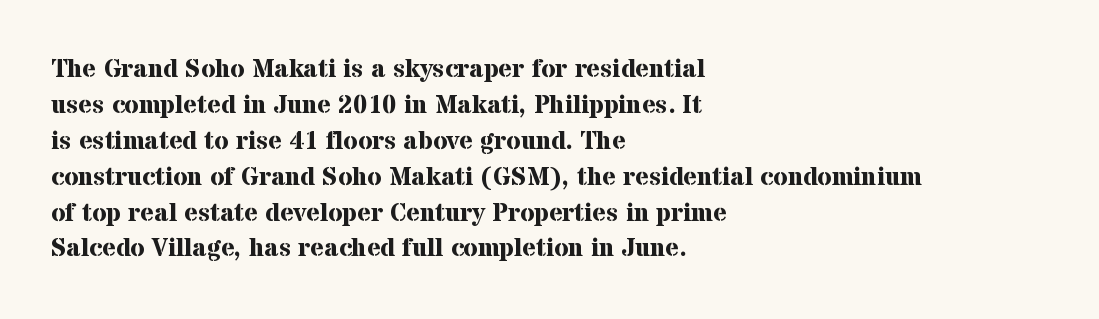
Q: Is the text bold? A: Yes.
Q: Is the text italic (slanted)? A: No, it is upright.
Q: Is the text underlined? A: No.
Q: How is the paragraph aligned? A: Left-aligned.
Q: Is the spacing between letters normal or unusually wide? A: Normal.
Q: Is the spacing between lines tight, normal or loose? A: Normal.
